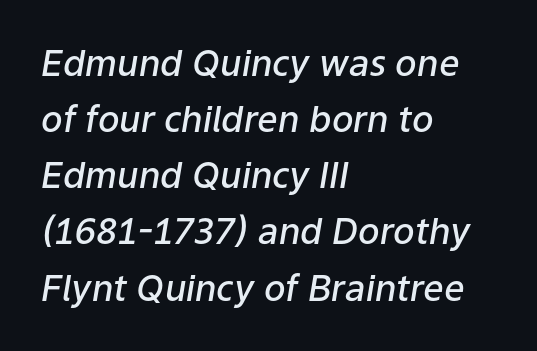
These lines keep a tight, regular rhythm from letter to letter. The passage shown leans; its letterforms are oblique. This sample is left-justified, so line endings fall wherever the words run out. Nobody drew a line under any word here.
